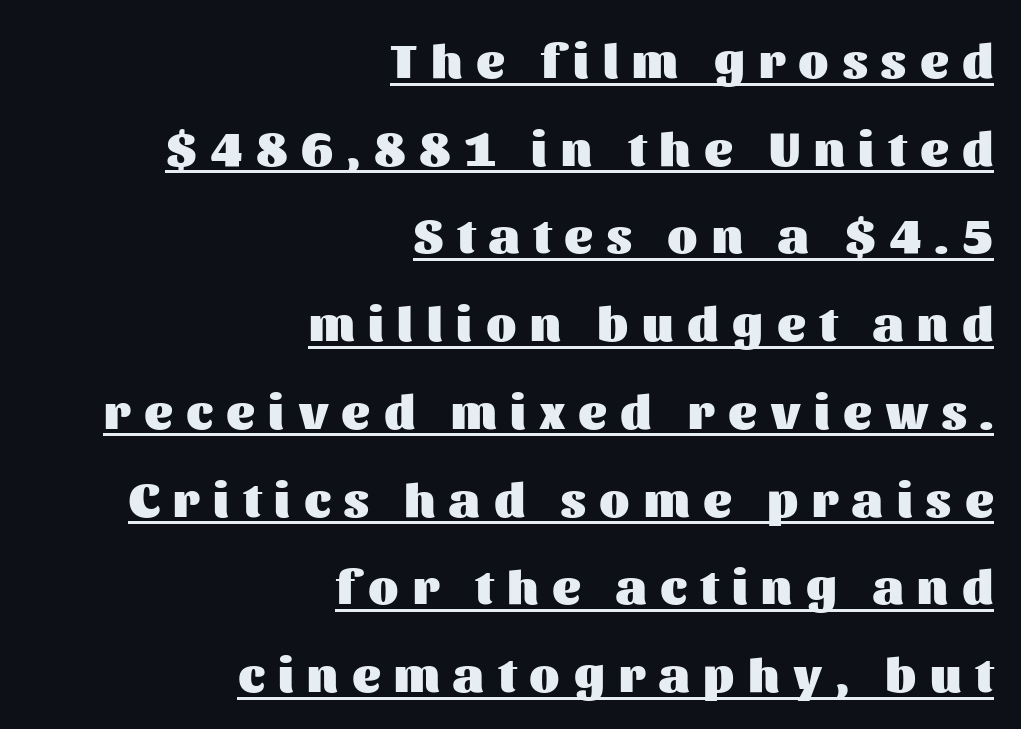
The image shows 49 px heavy sans-serif type, upright; set right-aligned, line spacing 1.79x, unusually wide letter spacing (+0.28 em), underlined; medium stroke contrast and a medium x-height.
